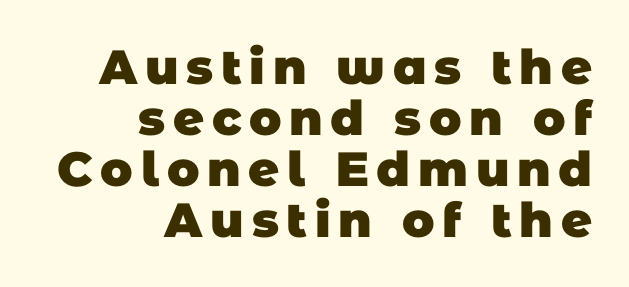
{"serif": "no", "bold": "yes", "weight": "heavy", "width": "normal", "stroke_contrast": "low", "x_height": "large", "monospaced": "no", "underline": "no", "align": "right", "line_spacing": "tight", "line_spacing_ratio": 1.06, "glyph_px": 48}
